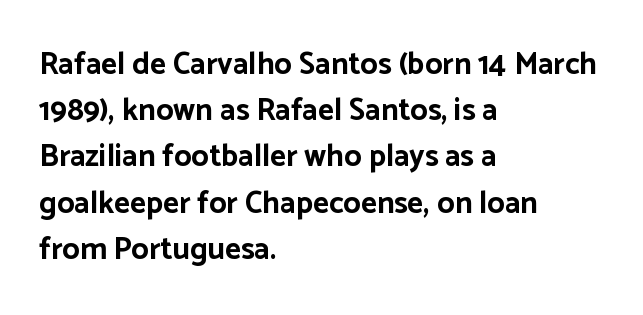
{"serif": "no", "italic": "no", "bold": "yes", "weight": "bold", "width": "normal", "stroke_contrast": "low", "x_height": "medium", "monospaced": "no", "underline": "no", "align": "left", "line_spacing": "normal", "line_spacing_ratio": 1.49, "letter_spacing": "normal", "letter_spacing_em": 0.0, "glyph_px": 31}
